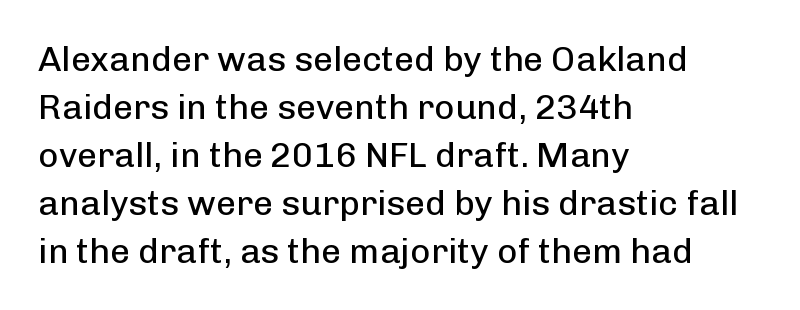
{"serif": "no", "italic": "no", "bold": "no", "weight": "regular", "width": "normal", "stroke_contrast": "low", "x_height": "medium", "monospaced": "no", "underline": "no", "align": "left", "line_spacing": "normal", "line_spacing_ratio": 1.37, "letter_spacing": "normal", "letter_spacing_em": 0.0, "glyph_px": 35}
